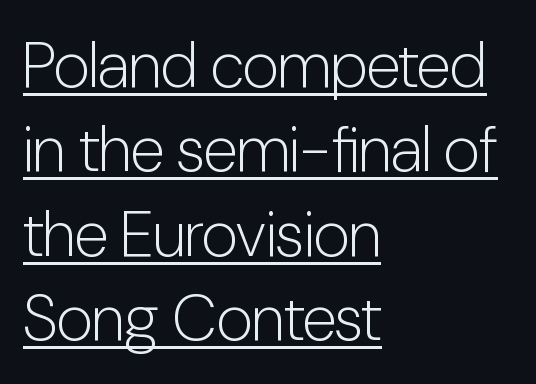
{"serif": "no", "italic": "no", "bold": "no", "weight": "light", "width": "condensed", "stroke_contrast": "low", "x_height": "medium", "monospaced": "no", "underline": "yes", "align": "left", "line_spacing": "normal", "line_spacing_ratio": 1.32, "letter_spacing": "normal", "letter_spacing_em": 0.0, "glyph_px": 64}
